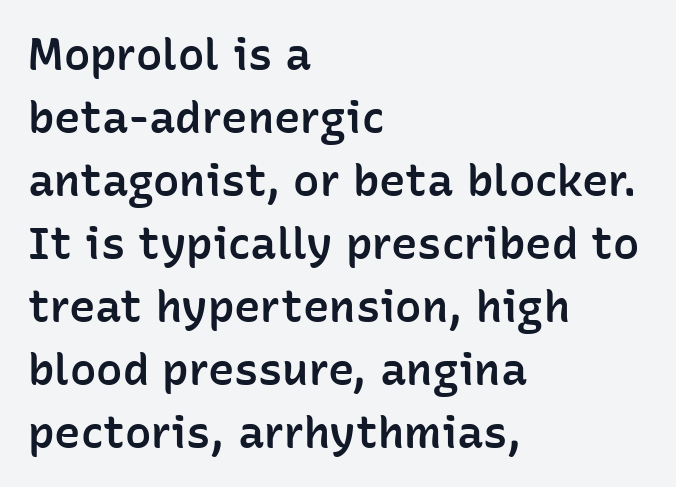
{"serif": "no", "italic": "no", "bold": "semi", "weight": "semibold", "width": "normal", "stroke_contrast": "low", "x_height": "medium", "monospaced": "no", "underline": "no", "align": "left", "line_spacing": "normal", "line_spacing_ratio": 1.43, "letter_spacing": "normal", "letter_spacing_em": 0.0, "glyph_px": 44}
